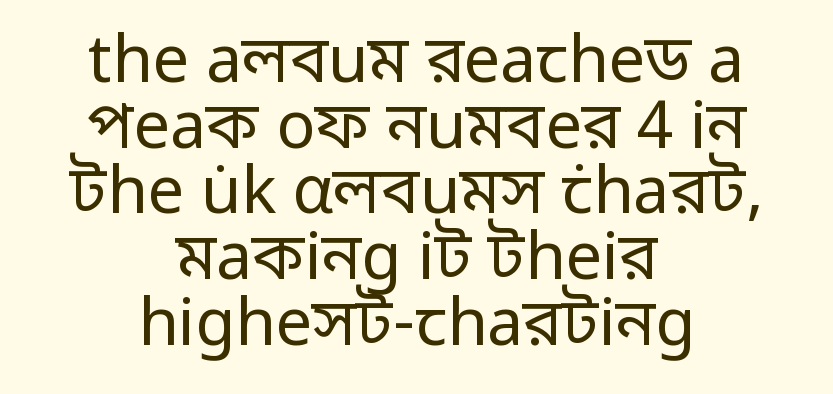
Q: Is the text bold? A: No.
Q: Is the text italic (slanted)? A: No, it is upright.
Q: Is the typeface a serif or a sans-serif typeface? A: Sans-serif.
Q: Is the text underlined? A: No.
Q: How is the paragraph aligned? A: Centered.
Q: Is the spacing between letters normal or unusually wide? A: Normal.
Q: Is the spacing between lines tight, normal or loose? A: Tight.
Q: Width (condensed, normal, or wide)? A: Normal.
Q: Stroke contrast? A: Low.
Q: x-height? A: Medium.
Q: Monospaced? A: No.
